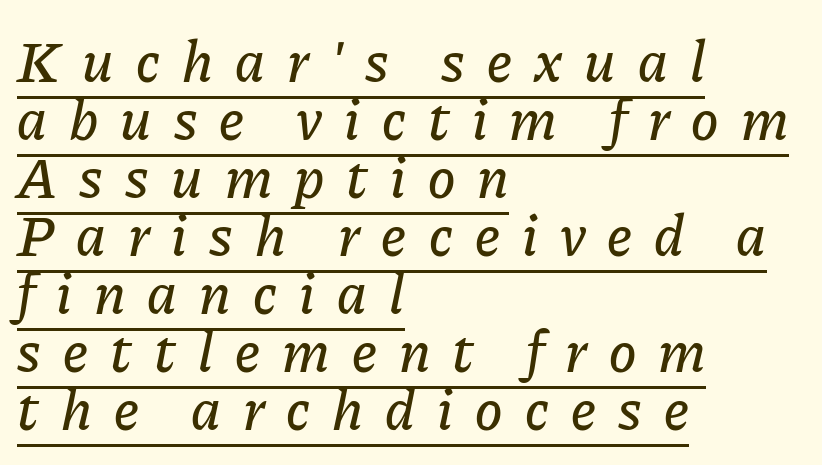
{"italic": "yes", "lean": "right", "slant_degrees": 11, "width": "normal", "stroke_contrast": "low", "x_height": "medium", "monospaced": "no", "underline": "yes", "align": "left", "line_spacing": "tight", "line_spacing_ratio": 1.0, "letter_spacing": "wide", "letter_spacing_em": 0.38, "glyph_px": 58}
